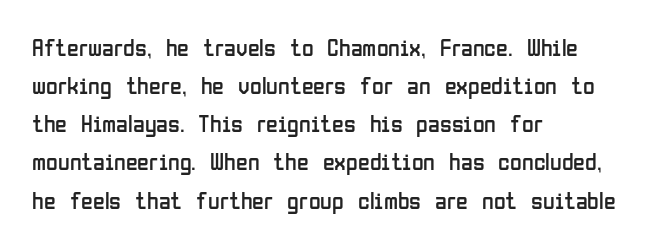
Is there much room between lines? A standard amount, neither cramped nor airy. A roman cut, with each character standing at attention. How are the letters spaced? Ordinarily, with no added tracking. This rendering features lettering with no underline. The paragraph shown leans on its left margin. The weight tops out at a normal text grade.
